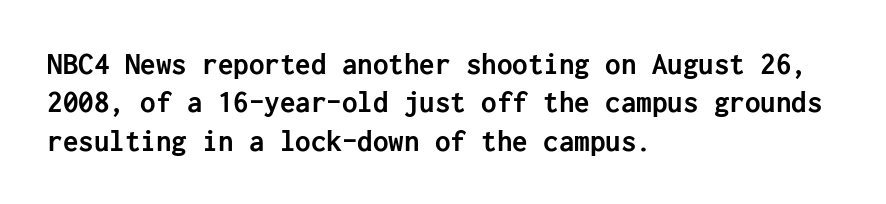
Q: Is the text bold? A: Yes.
Q: Is the text italic (slanted)? A: No, it is upright.
Q: Is the typeface a serif or a sans-serif typeface? A: Sans-serif.
Q: Is the text underlined? A: No.
Q: How is the paragraph aligned? A: Left-aligned.
Q: Is the spacing between letters normal or unusually wide? A: Normal.
Q: Width (condensed, normal, or wide)? A: Normal.
Q: Stroke contrast? A: Low.
Q: x-height? A: Medium.
